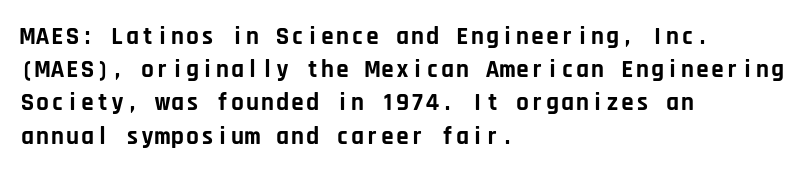
The image shows 25 px bold type, upright; set left-aligned, normal line spacing (1.33x), normal letter spacing, not underlined.
